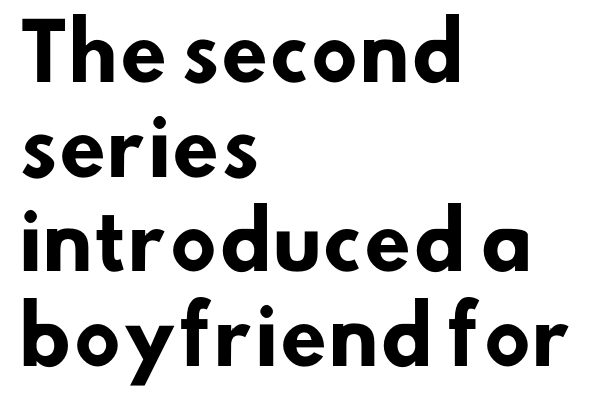
{"serif": "no", "bold": "yes", "weight": "heavy", "width": "normal", "stroke_contrast": "low", "x_height": "small", "monospaced": "no", "underline": "no", "align": "left", "line_spacing_ratio": 1.23, "letter_spacing": "normal", "letter_spacing_em": 0.0, "glyph_px": 77}
